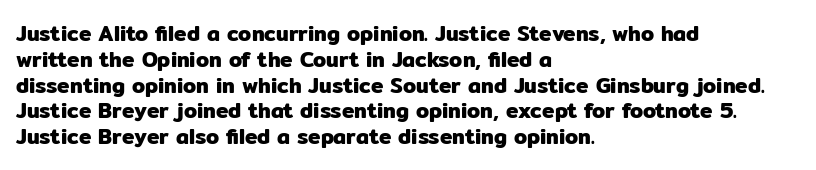
Q: Is the text italic (slanted)? A: No, it is upright.
Q: Is the text underlined? A: No.
Q: How is the paragraph aligned? A: Left-aligned.
Q: Is the spacing between letters normal or unusually wide? A: Normal.
